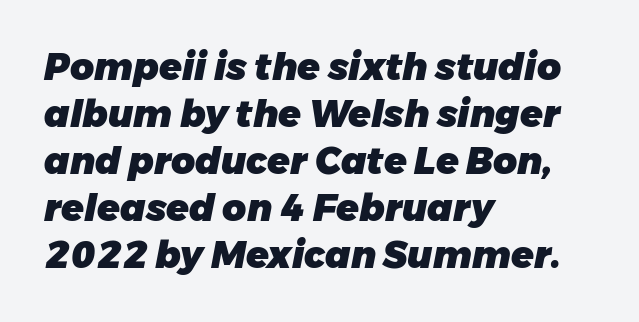
Leftover space on each line is placed entirely after the last word. The lettering tilts uniformly, giving the passage an italic look. Letter spacing: default. Has an underline been added? It has not.
